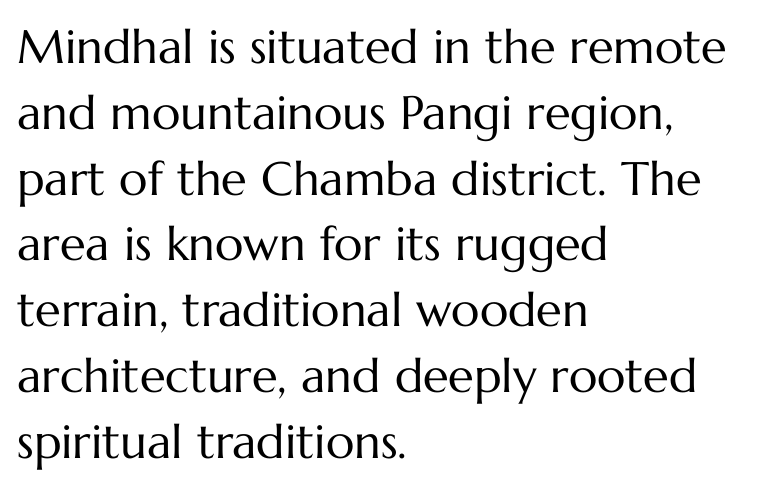
{"italic": "no", "bold": "no", "weight": "regular", "width": "normal", "stroke_contrast": "medium", "x_height": "medium", "monospaced": "no", "underline": "no", "align": "left", "line_spacing": "normal", "line_spacing_ratio": 1.4, "letter_spacing": "normal", "letter_spacing_em": 0.0, "glyph_px": 47}
